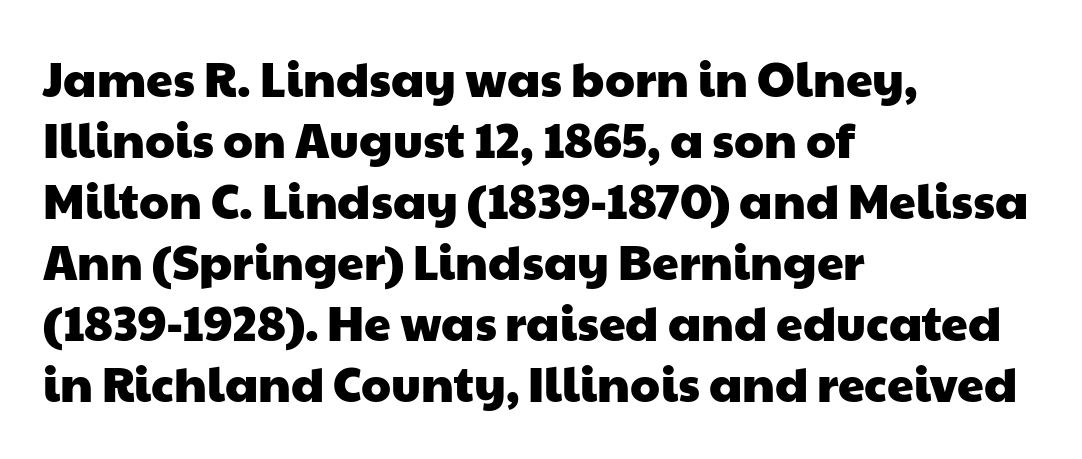
{"serif": "no", "width": "wide", "stroke_contrast": "low", "x_height": "medium", "monospaced": "no", "underline": "no", "align": "left", "line_spacing": "normal", "line_spacing_ratio": 1.27, "letter_spacing": "normal", "letter_spacing_em": 0.0, "glyph_px": 48}
